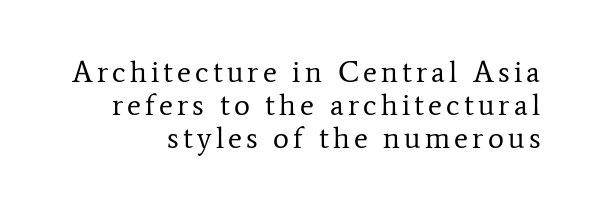
{"serif": "yes", "italic": "no", "bold": "no", "weight": "regular", "width": "normal", "stroke_contrast": "low", "x_height": "medium", "monospaced": "no", "underline": "no", "align": "right", "line_spacing": "tight", "line_spacing_ratio": 1.1, "glyph_px": 30}
